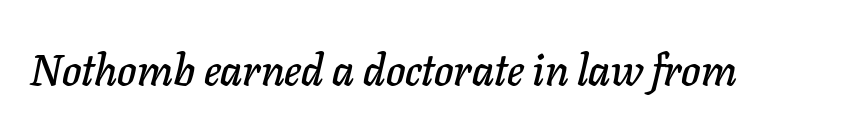
{"italic": "yes", "lean": "right", "slant_degrees": 11, "width": "normal", "stroke_contrast": "low", "x_height": "medium", "monospaced": "no", "underline": "no", "letter_spacing": "normal", "letter_spacing_em": 0.0, "glyph_px": 44}
